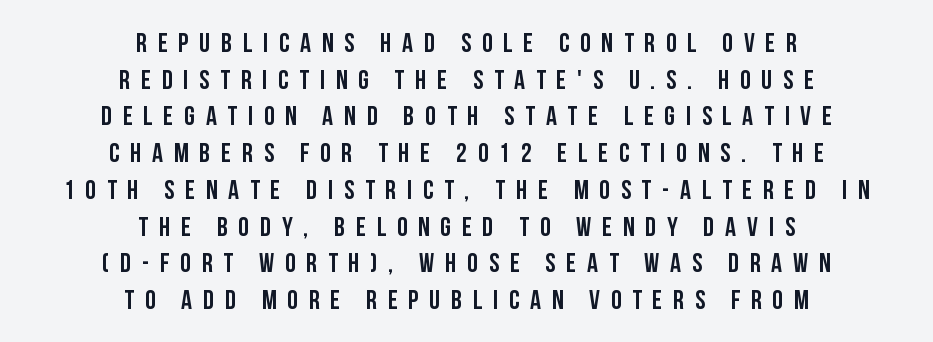
Q: Is the text bold? A: Yes.
Q: Is the text italic (slanted)? A: No, it is upright.
Q: Is the text underlined? A: No.
Q: How is the paragraph aligned? A: Centered.
Q: Is the spacing between letters normal or unusually wide? A: Unusually wide.
Q: Is the spacing between lines tight, normal or loose? A: Normal.
